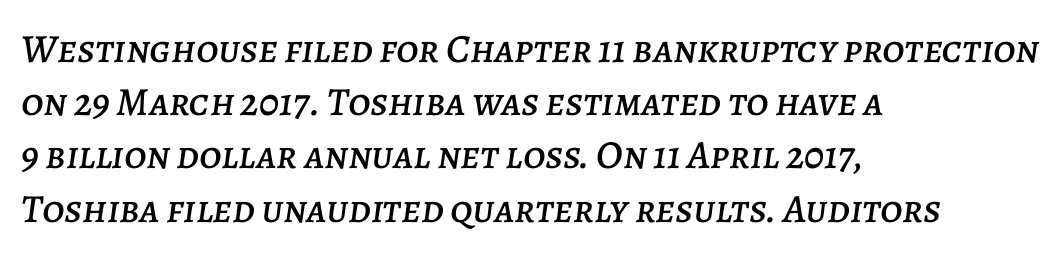
Q: Is the text italic (slanted)? A: Yes, it leans right by about 7 degrees.
Q: Is the text underlined? A: No.
Q: How is the paragraph aligned? A: Left-aligned.
Q: Is the spacing between letters normal or unusually wide? A: Normal.
Q: Is the spacing between lines tight, normal or loose? A: Normal.
Q: Width (condensed, normal, or wide)? A: Normal.
Q: Stroke contrast? A: Low.
Q: x-height? A: Large.
Q: Monospaced? A: No.
